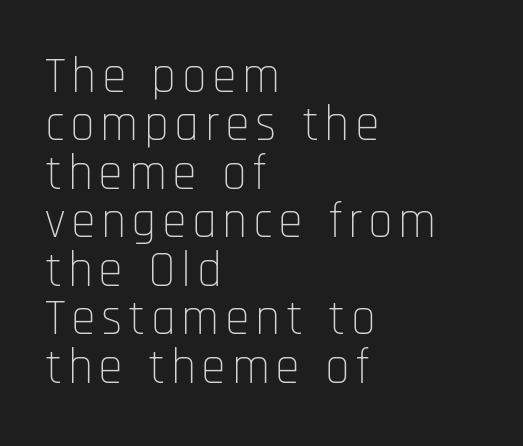
Words float on clear page, feet unadorned. Grotesque or geometric, the face here clearly has no serifs. Every character sits straight up, as roman type does. Spacing verdict: proportional, widths tailored to each character.
